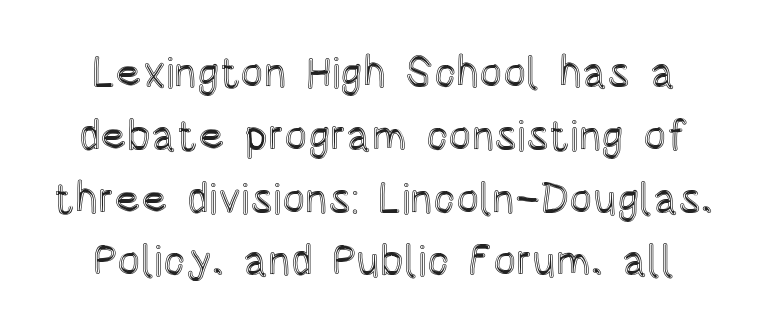
{"italic": "no", "width": "condensed", "x_height": "large", "monospaced": "no", "underline": "no", "line_spacing": "normal", "line_spacing_ratio": 1.46, "letter_spacing": "normal", "letter_spacing_em": 0.0, "glyph_px": 43}
